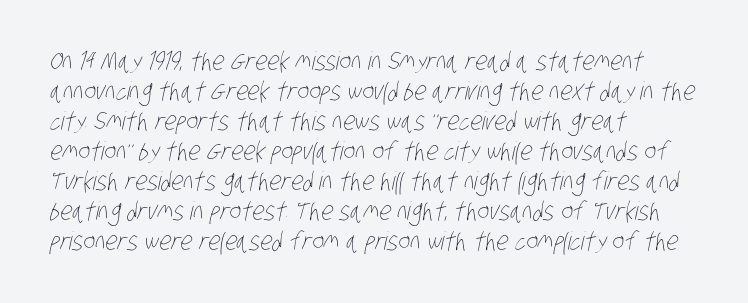
The image shows 25 px text type; set left-aligned, line spacing 1.2x, normal letter spacing, not underlined.
